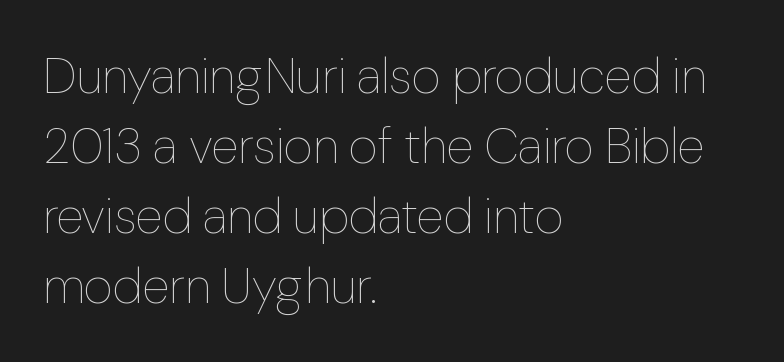
The image shows 50 px thin type, upright; set left-aligned, normal line spacing (1.4x), normal letter spacing, not underlined; low stroke contrast and a medium x-height.
